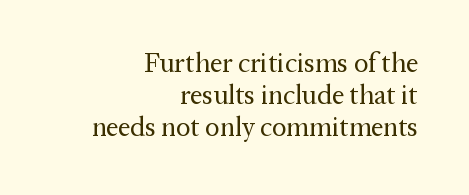
The image shows 27 px text type, upright; set right-aligned, line spacing 1.19x, normal letter spacing, not underlined.
